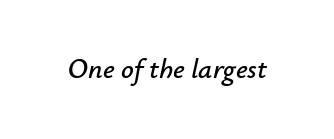
{"italic": "yes", "lean": "right", "slant_degrees": 12, "width": "normal", "stroke_contrast": "low", "x_height": "small", "monospaced": "no", "underline": "no", "letter_spacing": "normal", "letter_spacing_em": 0.0, "glyph_px": 28}
